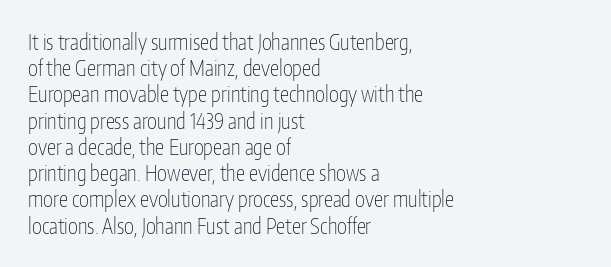
Q: Is the text bold? A: No.
Q: Is the text italic (slanted)? A: No, it is upright.
Q: Is the text underlined? A: No.
Q: How is the paragraph aligned? A: Left-aligned.
Q: Is the spacing between letters normal or unusually wide? A: Normal.
Q: Is the spacing between lines tight, normal or loose? A: Normal.
